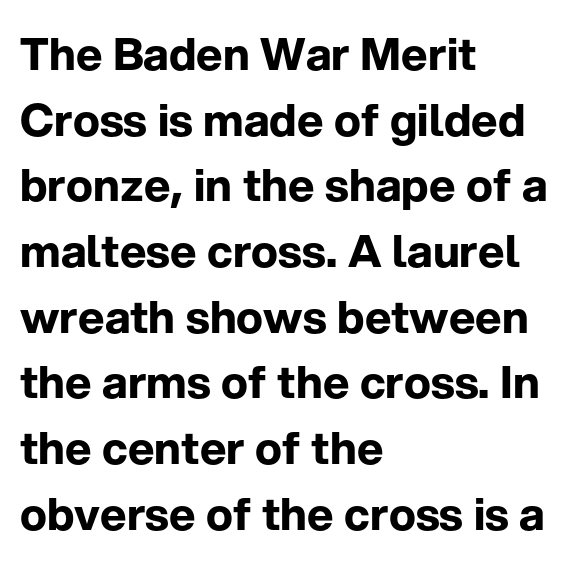
Spacing verdict: proportional, widths tailored to each character. Compared with a centered layout, this one pins lines to the left instead. Style check: upright. The rendering uses a bold face; every stroke is thick and dark.
